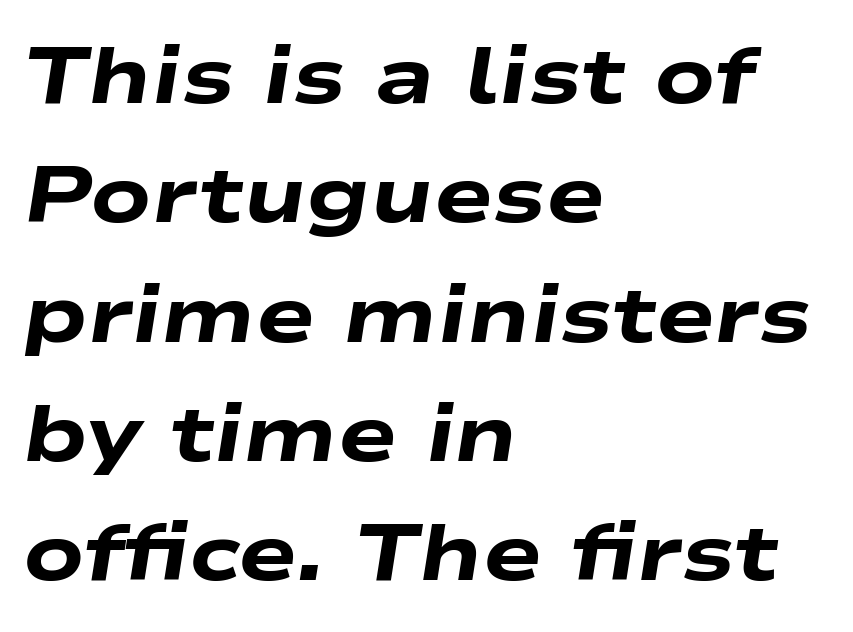
{"italic": "yes", "lean": "right", "slant_degrees": 9, "bold": "yes", "weight": "heavy", "width": "wide", "stroke_contrast": "low", "x_height": "medium", "monospaced": "no", "underline": "no", "align": "left", "line_spacing": "normal", "line_spacing_ratio": 1.51, "letter_spacing": "normal", "letter_spacing_em": 0.0, "glyph_px": 79}
